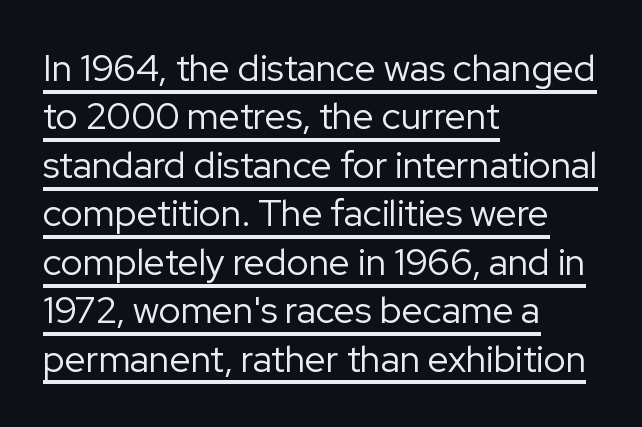
Q: Is the text bold? A: No.
Q: Is the text italic (slanted)? A: No, it is upright.
Q: Is the typeface a serif or a sans-serif typeface? A: Sans-serif.
Q: Is the text underlined? A: Yes.
Q: How is the paragraph aligned? A: Left-aligned.
Q: Is the spacing between letters normal or unusually wide? A: Normal.
Q: Is the spacing between lines tight, normal or loose? A: Normal.
Q: Width (condensed, normal, or wide)? A: Normal.
Q: Stroke contrast? A: Low.
Q: x-height? A: Medium.
Q: Monospaced? A: No.
